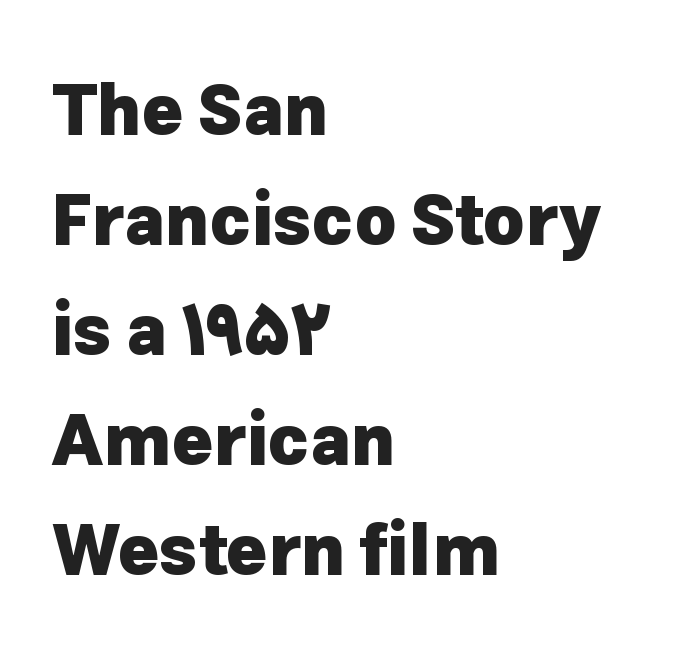
{"serif": "no", "italic": "no", "bold": "yes", "weight": "heavy", "width": "normal", "stroke_contrast": "low", "x_height": "medium", "monospaced": "no", "underline": "no", "align": "left", "line_spacing": "normal", "line_spacing_ratio": 1.57, "letter_spacing": "normal", "letter_spacing_em": 0.0, "glyph_px": 70}
